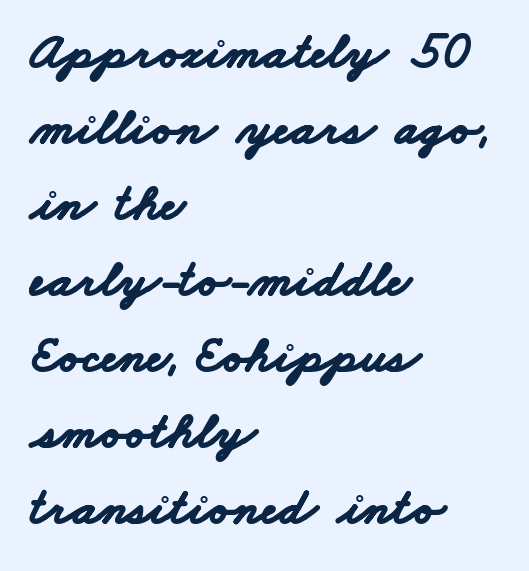
The image shows 52 px bold, wide sans-serif type; set left-aligned, normal line spacing (1.46x), normal letter spacing, not underlined; low stroke contrast and a small x-height.
